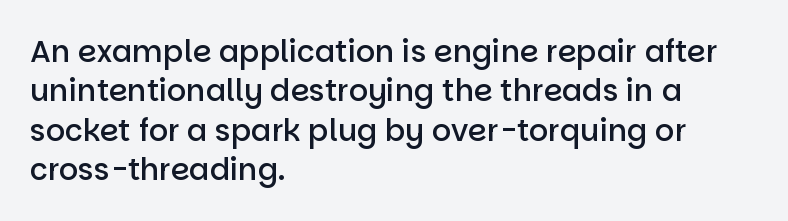
Q: Is the text bold? A: Semi-bold.
Q: Is the text italic (slanted)? A: No, it is upright.
Q: Is the typeface a serif or a sans-serif typeface? A: Sans-serif.
Q: Is the text underlined? A: No.
Q: How is the paragraph aligned? A: Left-aligned.
Q: Is the spacing between letters normal or unusually wide? A: Normal.
Q: Is the spacing between lines tight, normal or loose? A: Normal.
Q: Width (condensed, normal, or wide)? A: Normal.
Q: Stroke contrast? A: Low.
Q: x-height? A: Large.
Q: Monospaced? A: No.
